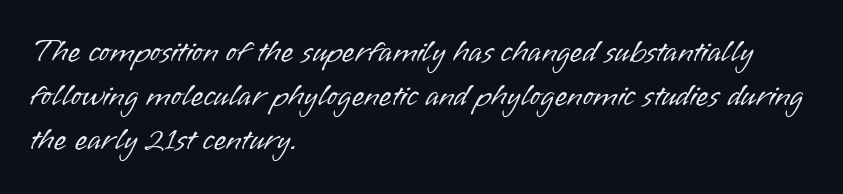
Between one letter and the next there's only the usual sliver of space. The letters look calm and open, with moderate or lighter stems. I'd call this a sans setting — the letters go barefoot. Vertically, the passage feels balanced, rows spaced as you'd expect.
